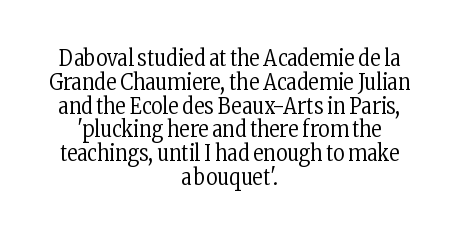
{"italic": "no", "bold": "no", "underline": "no", "align": "center", "line_spacing": "tight", "line_spacing_ratio": 1.08, "letter_spacing": "normal", "letter_spacing_em": 0.0, "glyph_px": 22}
